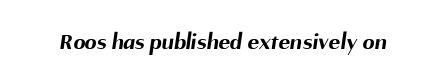
Q: Is the text bold? A: Yes.
Q: Is the text underlined? A: No.
Q: Is the spacing between letters normal or unusually wide? A: Normal.
